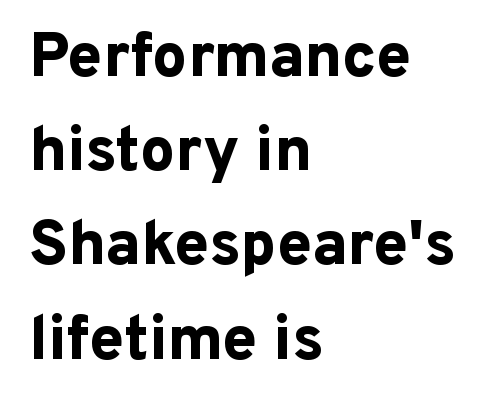
{"serif": "no", "italic": "no", "bold": "yes", "weight": "bold", "width": "normal", "stroke_contrast": "low", "x_height": "medium", "monospaced": "no", "underline": "no", "align": "left", "line_spacing": "normal", "line_spacing_ratio": 1.52, "letter_spacing": "normal", "letter_spacing_em": 0.0, "glyph_px": 62}
